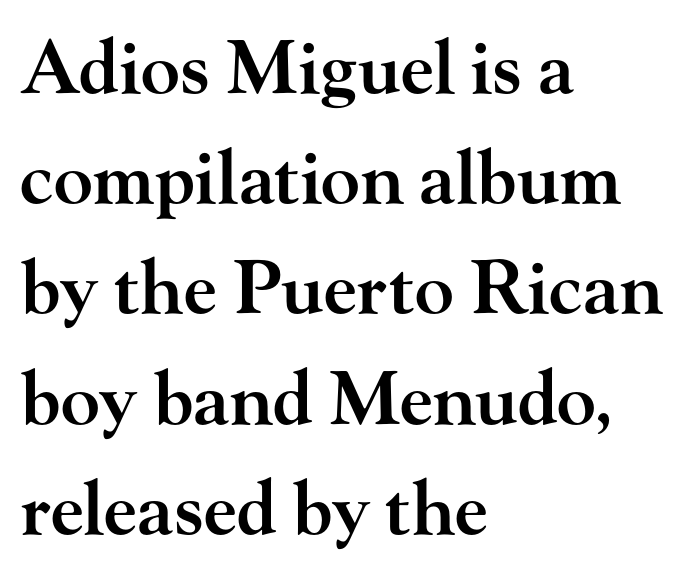
Q: Is the text bold? A: Semi-bold.
Q: Is the text italic (slanted)? A: No, it is upright.
Q: Is the typeface a serif or a sans-serif typeface? A: Serif.
Q: Is the text underlined? A: No.
Q: How is the paragraph aligned? A: Left-aligned.
Q: Is the spacing between letters normal or unusually wide? A: Normal.
Q: Is the spacing between lines tight, normal or loose? A: Normal.
Q: Width (condensed, normal, or wide)? A: Wide.
Q: Stroke contrast? A: High.
Q: x-height? A: Small.
Q: Monospaced? A: No.
